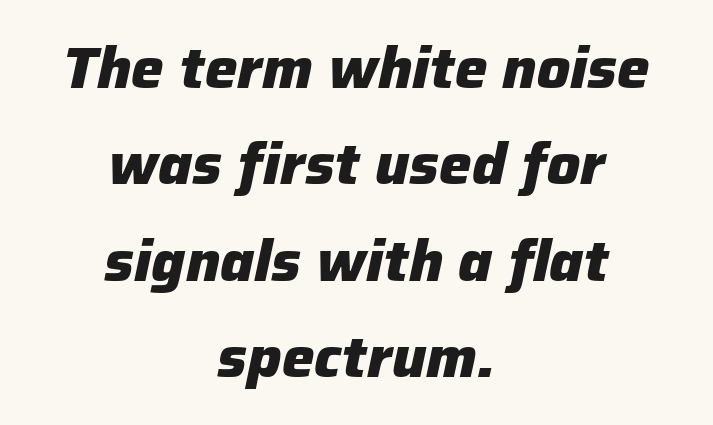
The image shows 58 px heavy type, italic (leaning right); set centered, normal line spacing (1.66x), normal letter spacing, not underlined; low stroke contrast and a medium x-height.
